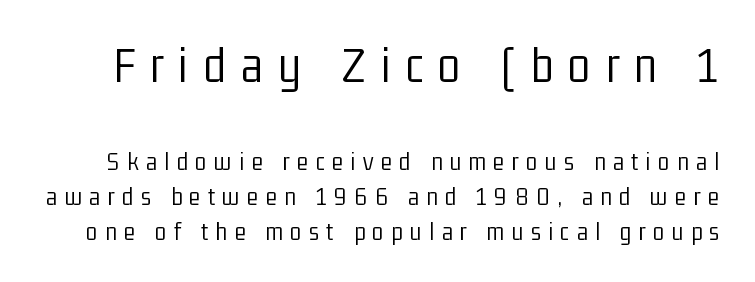
{"serif": "no", "italic": "no", "bold": "no", "weight": "light", "width": "condensed", "stroke_contrast": "low", "x_height": "medium", "monospaced": "no", "underline": "no", "line_spacing": "normal", "line_spacing_ratio": 1.34, "letter_spacing": "wide", "letter_spacing_em": 0.29, "larger_block": "first", "size_ratio": 2.0, "glyph_px": 52}
